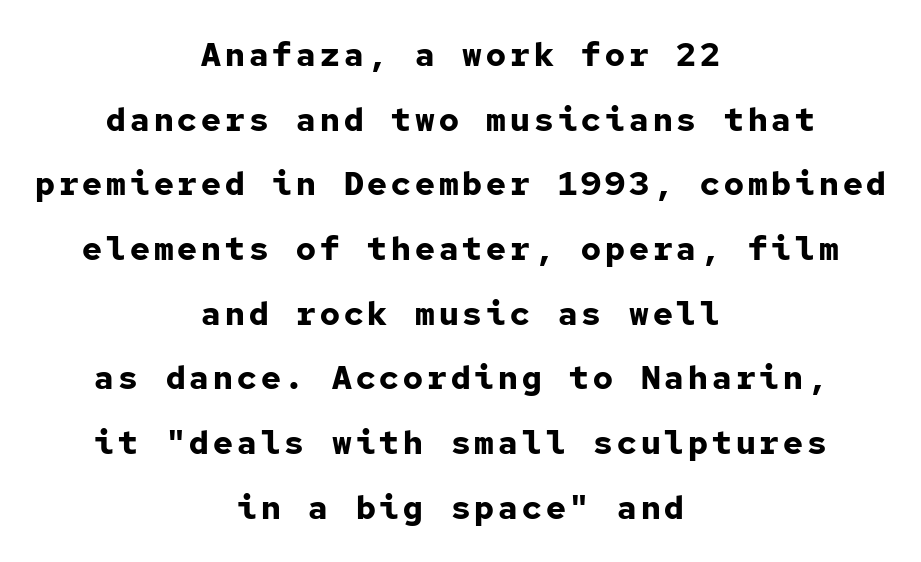
{"serif": "no", "italic": "no", "bold": "yes", "weight": "bold", "width": "normal", "stroke_contrast": "low", "x_height": "medium", "monospaced": "yes", "underline": "no", "align": "center", "line_spacing": "loose", "line_spacing_ratio": 1.96, "glyph_px": 33}
